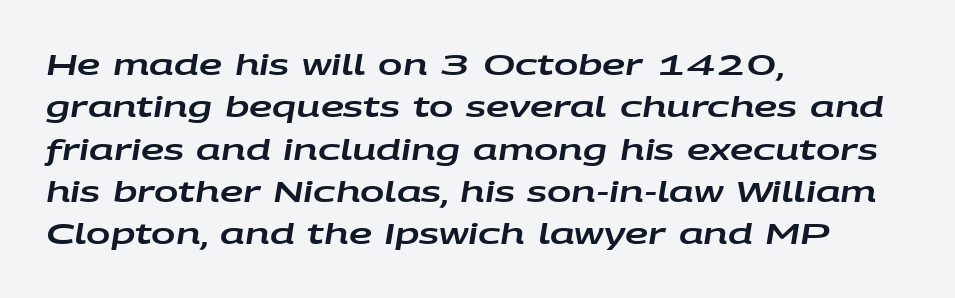
Q: Is the text italic (slanted)? A: Yes, it leans right by about 9 degrees.
Q: Is the text underlined? A: No.
Q: How is the paragraph aligned? A: Left-aligned.
Q: Is the spacing between letters normal or unusually wide? A: Normal.
Q: Is the spacing between lines tight, normal or loose? A: Normal.
Q: Width (condensed, normal, or wide)? A: Wide.
Q: Stroke contrast? A: Low.
Q: x-height? A: Large.
Q: Monospaced? A: No.
